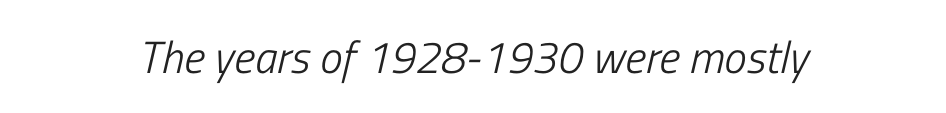
{"italic": "yes", "lean": "right", "slant_degrees": 13, "bold": "no", "weight": "light", "width": "condensed", "stroke_contrast": "low", "x_height": "medium", "monospaced": "no", "underline": "no", "align": "center", "letter_spacing": "normal", "letter_spacing_em": 0.0, "glyph_px": 45}
